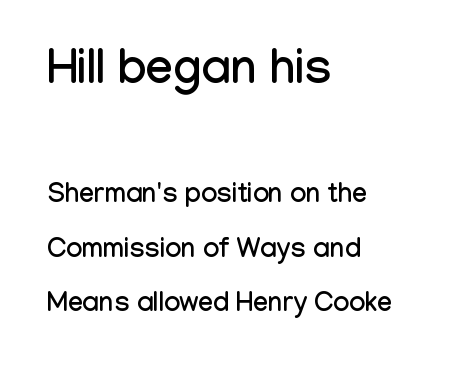
{"serif": "no", "italic": "no", "width": "condensed", "stroke_contrast": "low", "x_height": "medium", "monospaced": "no", "underline": "no", "align": "left", "line_spacing": "loose", "line_spacing_ratio": 2.02, "letter_spacing": "normal", "letter_spacing_em": 0.0, "larger_block": "first", "size_ratio": 1.78, "glyph_px": 48}
